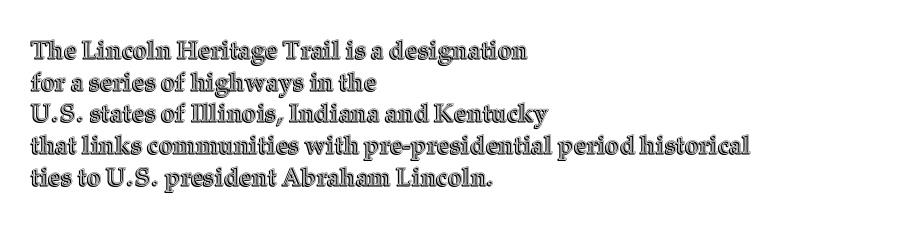
The image shows 25 px text type, upright; set left-aligned, normal line spacing (1.27x), normal letter spacing, not underlined.
